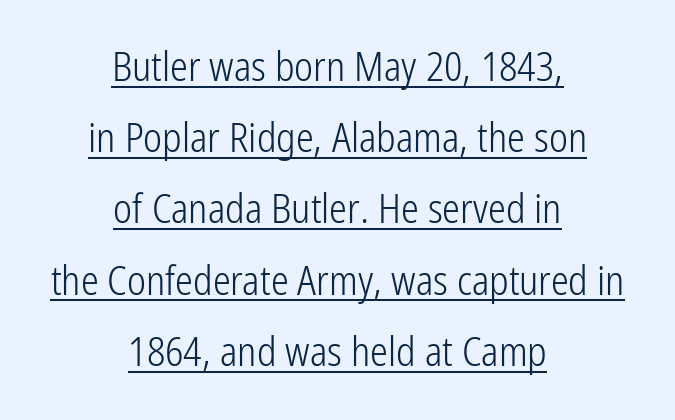
Q: Is the text bold? A: No.
Q: Is the text italic (slanted)? A: No, it is upright.
Q: Is the typeface a serif or a sans-serif typeface? A: Sans-serif.
Q: Is the text underlined? A: Yes.
Q: How is the paragraph aligned? A: Centered.
Q: Is the spacing between letters normal or unusually wide? A: Normal.
Q: Width (condensed, normal, or wide)? A: Condensed.
Q: Stroke contrast? A: Low.
Q: x-height? A: Medium.
Q: Monospaced? A: No.
